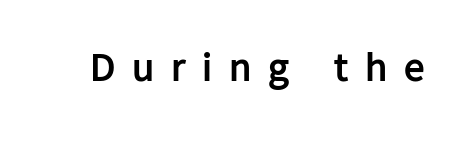
Q: Is the text bold? A: Yes.
Q: Is the text italic (slanted)? A: No, it is upright.
Q: Is the typeface a serif or a sans-serif typeface? A: Sans-serif.
Q: Is the text underlined? A: No.
Q: Is the spacing between letters normal or unusually wide? A: Unusually wide.
Q: Width (condensed, normal, or wide)? A: Normal.
Q: Stroke contrast? A: Low.
Q: x-height? A: Medium.
Q: Monospaced? A: No.
